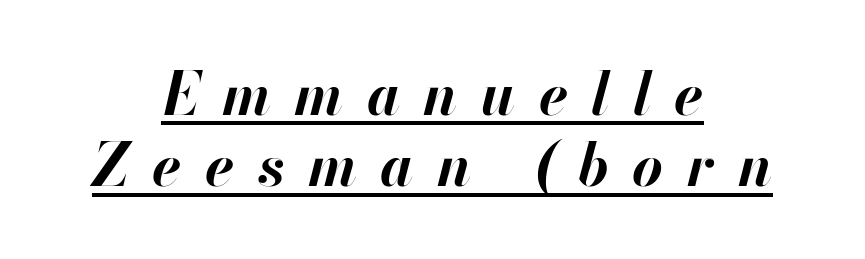
Teacher's note: observe the equal gaps on both sides — that is centered alignment. These characters rest on top of a visible drawn line. Italic: yes, the glyphs are oblique. You could not count columns in this text — the font is proportionally spaced. The letters are bold, with thick, heavy strokes.
